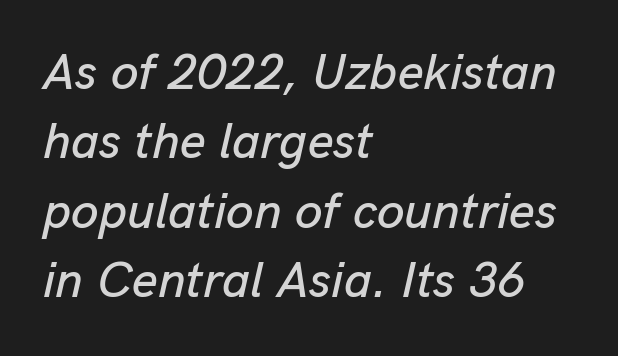
{"italic": "yes", "lean": "right", "slant_degrees": 13, "width": "normal", "stroke_contrast": "low", "x_height": "medium", "monospaced": "no", "underline": "no", "align": "left", "line_spacing": "normal", "line_spacing_ratio": 1.39, "letter_spacing": "normal", "letter_spacing_em": 0.0, "glyph_px": 50}
